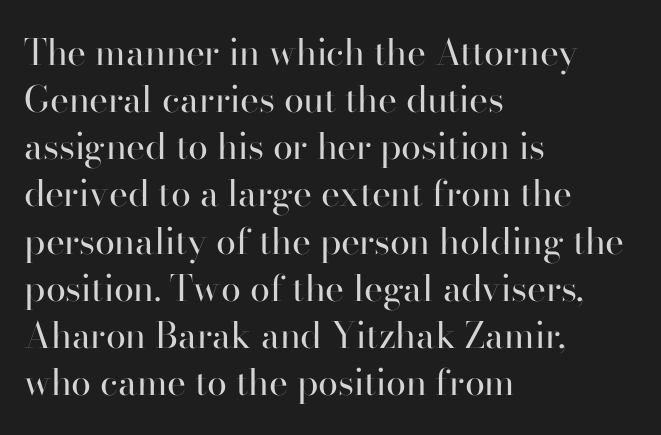
{"serif": "yes", "italic": "no", "bold": "no", "weight": "regular", "width": "normal", "stroke_contrast": "high", "x_height": "small", "monospaced": "no", "underline": "no", "align": "left", "line_spacing": "normal", "line_spacing_ratio": 1.31, "letter_spacing": "normal", "letter_spacing_em": 0.0, "glyph_px": 36}
